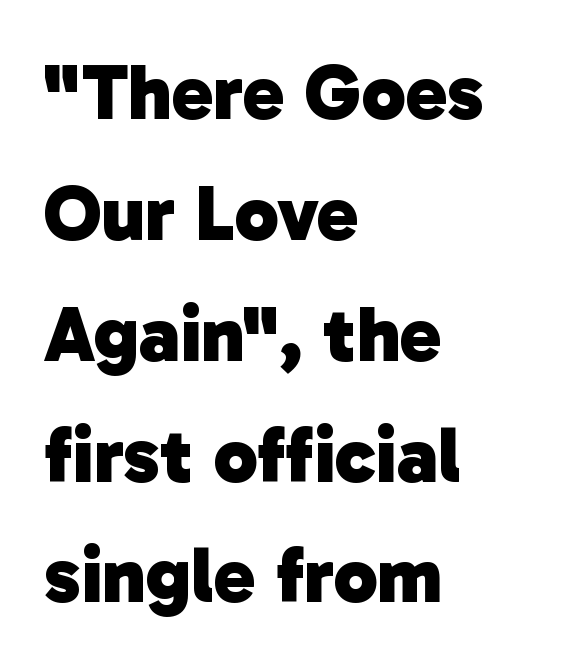
The image shows 79 px heavy sans-serif type; set left-aligned, normal line spacing (1.53x), normal letter spacing, not underlined; low stroke contrast and a medium x-height.
